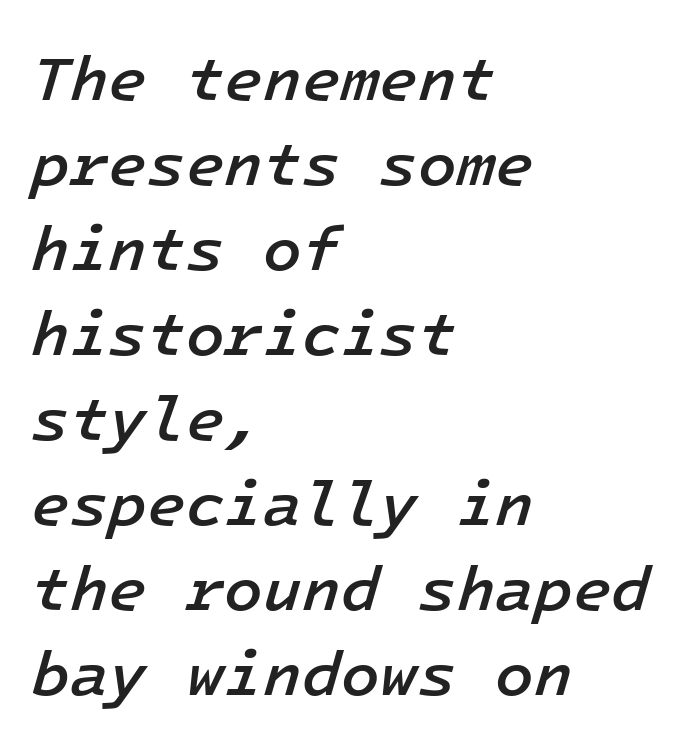
The lettering tilts uniformly, giving the passage an italic look. This sample has the even, mechanical cadence of fixed-width lettering. Each row of text sits above clean, open space. Rows of type keep a routine distance in the vertical direction.
